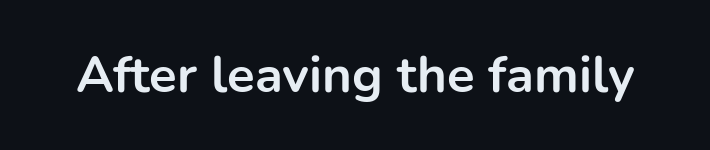
Q: Is the text bold? A: Yes.
Q: Is the text italic (slanted)? A: No, it is upright.
Q: Is the typeface a serif or a sans-serif typeface? A: Sans-serif.
Q: Is the text underlined? A: No.
Q: Is the spacing between letters normal or unusually wide? A: Normal.
Q: Width (condensed, normal, or wide)? A: Normal.
Q: Stroke contrast? A: Low.
Q: x-height? A: Medium.
Q: Monospaced? A: No.
